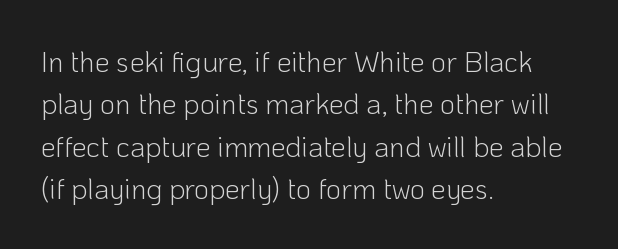
The image shows 29 px light sans-serif type, upright; set left-aligned, normal line spacing (1.46x), normal letter spacing, not underlined; low stroke contrast and a medium x-height.
